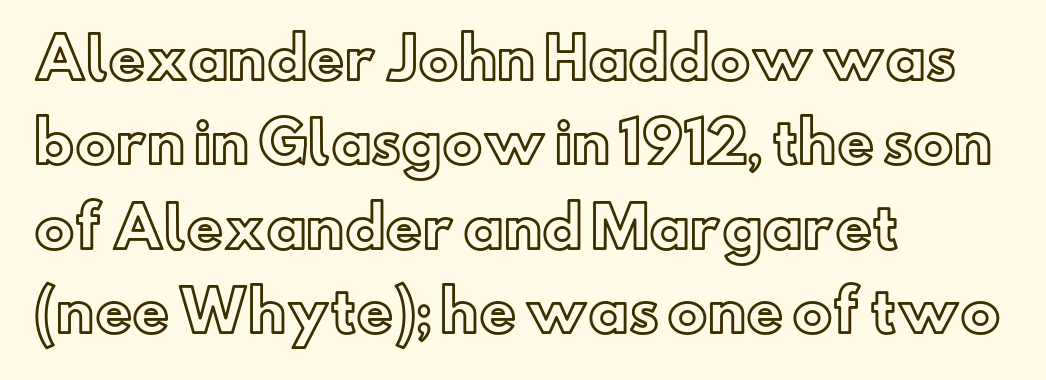
The image shows 57 px text type, upright; set left-aligned, normal line spacing (1.48x), normal letter spacing, not underlined; a small x-height.
